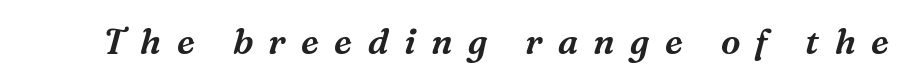
{"serif": "yes", "italic": "yes", "lean": "right", "slant_degrees": 16, "width": "normal", "stroke_contrast": "medium", "x_height": "medium", "monospaced": "no", "underline": "no", "letter_spacing": "wide", "letter_spacing_em": 0.44, "glyph_px": 35}
